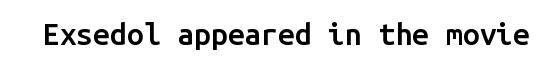
Q: Is the text bold? A: Semi-bold.
Q: Is the text italic (slanted)? A: No, it is upright.
Q: Is the typeface a serif or a sans-serif typeface? A: Sans-serif.
Q: Is the text underlined? A: No.
Q: Is the spacing between letters normal or unusually wide? A: Normal.
Q: Width (condensed, normal, or wide)? A: Normal.
Q: Stroke contrast? A: Low.
Q: x-height? A: Medium.
Q: Monospaced? A: Yes.
